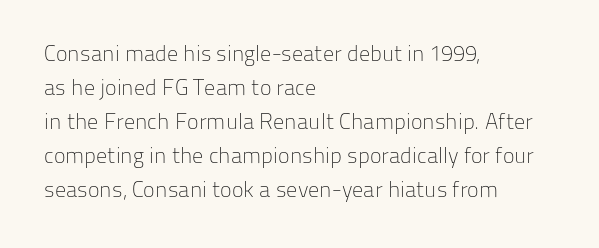
Caption: multi-line text, flush left, ragged right. Rendered with straight, roman letterforms. Beneath every word, the page is bare. Weight: not bold — regular or lighter. Nobody touched the tracking dial on this one. Vertically, the passage feels balanced, rows spaced as you'd expect.
